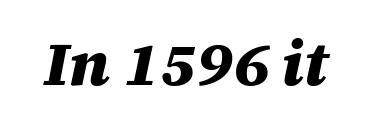
Typographic density is high because the face is bold. Character widths vary here, with narrow letters taking less room than wide ones. Unmarked baselines from the first word to the last. The glyphs look as if they've been sheared to an angle. The type is set solid horizontally, with unmodified tracking.
